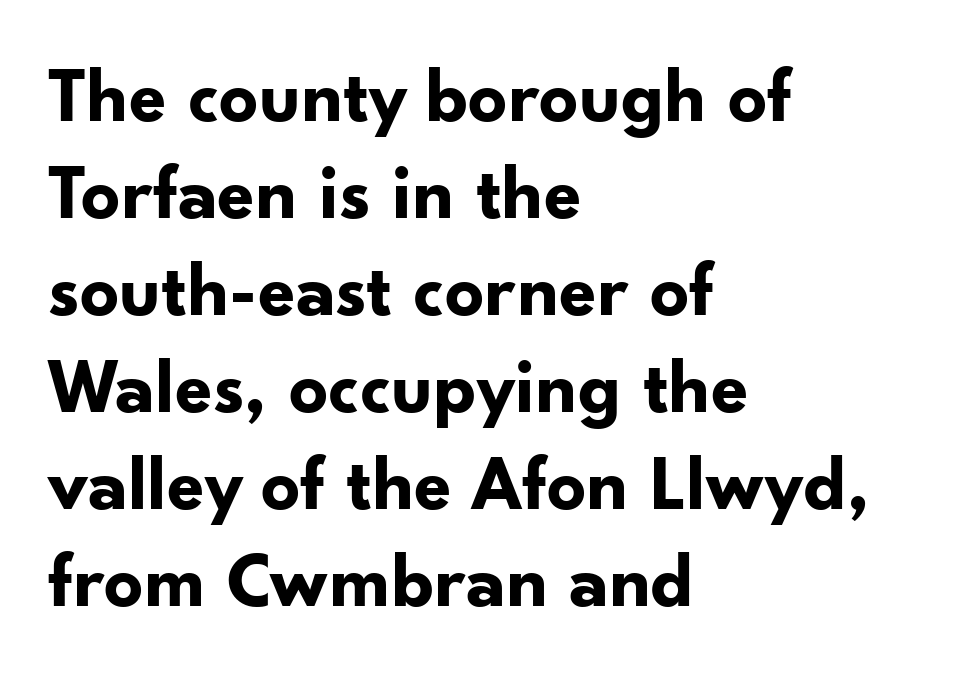
{"serif": "no", "italic": "no", "bold": "yes", "weight": "bold", "width": "normal", "stroke_contrast": "low", "x_height": "small", "monospaced": "no", "underline": "no", "align": "left", "line_spacing": "normal", "line_spacing_ratio": 1.26, "letter_spacing": "normal", "letter_spacing_em": 0.0, "glyph_px": 77}
